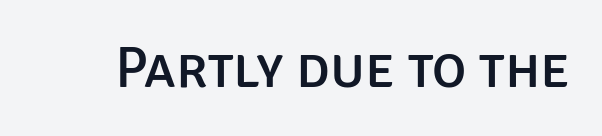
{"serif": "no", "italic": "no", "width": "normal", "stroke_contrast": "low", "x_height": "large", "monospaced": "no", "underline": "no", "letter_spacing": "normal", "letter_spacing_em": 0.0, "glyph_px": 58}
